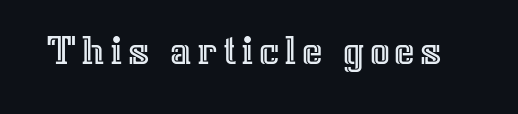
Each row of text sits above clean, open space. Every character sits straight up, as roman type does. This sample has the flowing, uneven cadence of proportional lettering.
